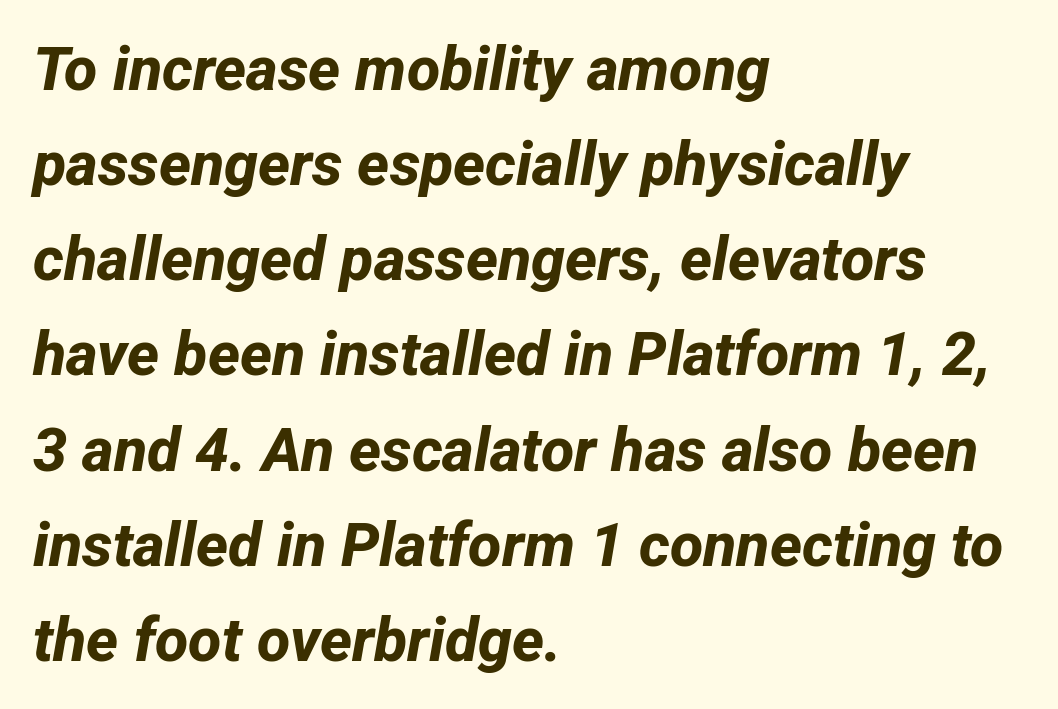
One-word summary of the alignment: left. I'd describe the lettering as bold — thick and assertive. Does the type have serifs? No, each stem ends abruptly. Has an underline been added? It has not. How would I describe the line gaps? Plain and ordinary.
